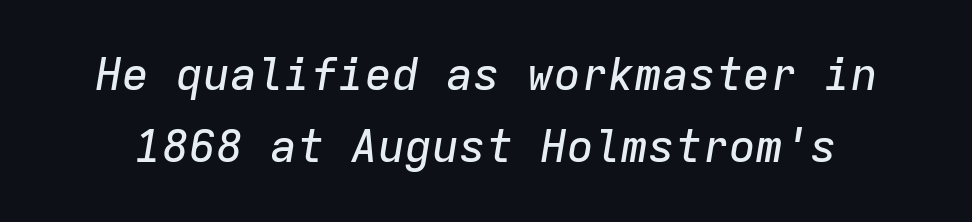
Slant detected: the letters are inclined. How are the letters spaced? Ordinarily, with no added tracking. This sample has the even, mechanical cadence of fixed-width lettering. Lines of text with bare space underneath. The passage shown stacks its lines at a standard gap.
